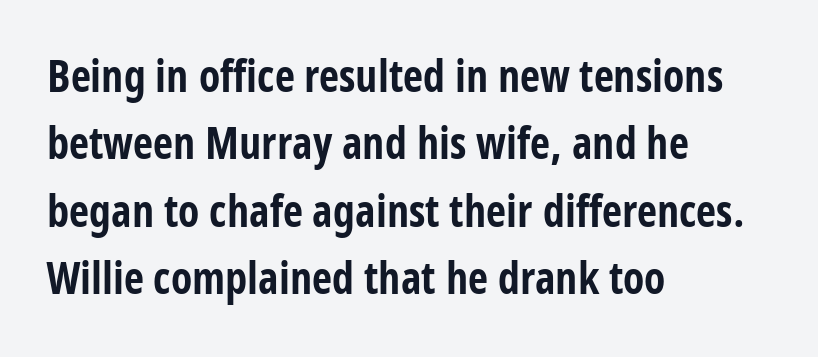
A full-strength bold gives these letters their thick strokes. The vertical gap from one line to the next is medium. Rule under the text: the space is simply empty. Ascenders rise straight up at ninety degrees. Serif or sans? Sans — the stroke terminals are bare. Line beginnings align vertically; line endings do not.
